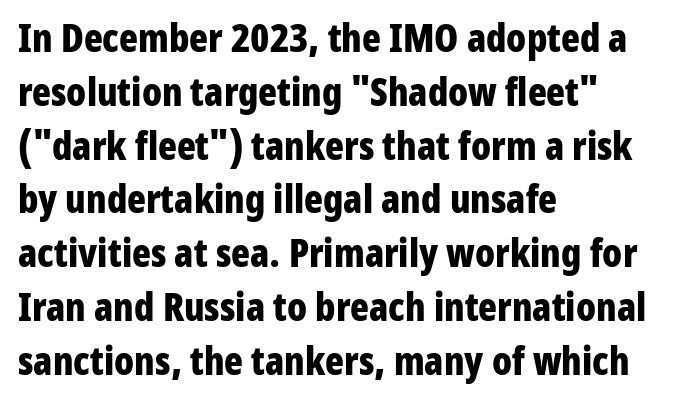
Q: Is the text bold? A: Yes.
Q: Is the text italic (slanted)? A: No, it is upright.
Q: Is the typeface a serif or a sans-serif typeface? A: Sans-serif.
Q: Is the text underlined? A: No.
Q: How is the paragraph aligned? A: Left-aligned.
Q: Is the spacing between letters normal or unusually wide? A: Normal.
Q: Is the spacing between lines tight, normal or loose? A: Normal.
Q: Width (condensed, normal, or wide)? A: Condensed.
Q: Stroke contrast? A: Low.
Q: x-height? A: Medium.
Q: Monospaced? A: No.
